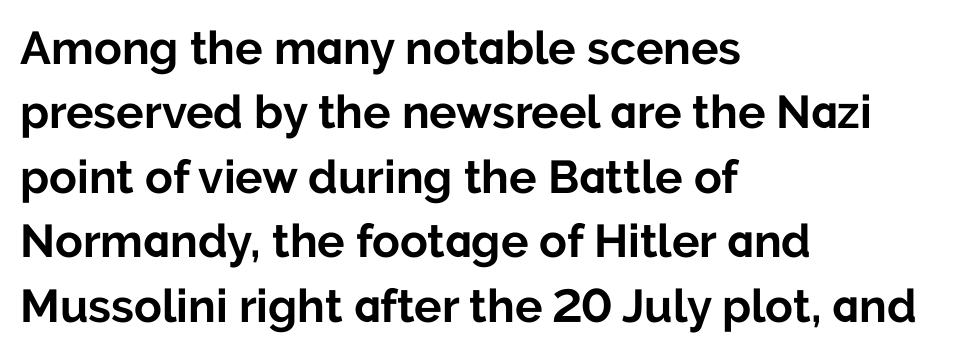
{"serif": "no", "italic": "no", "bold": "yes", "weight": "bold", "width": "normal", "stroke_contrast": "low", "x_height": "medium", "monospaced": "no", "underline": "no", "align": "left", "line_spacing": "normal", "line_spacing_ratio": 1.4, "letter_spacing": "normal", "letter_spacing_em": 0.0, "glyph_px": 46}
